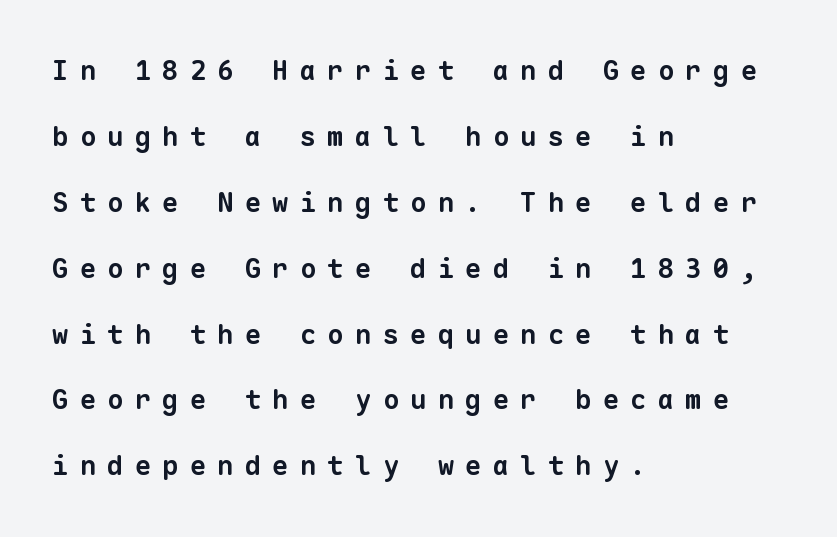
The image shows 27 px bold type; set left-aligned, loose line spacing (2.44x), unusually wide letter spacing (+0.42 em), not underlined.
